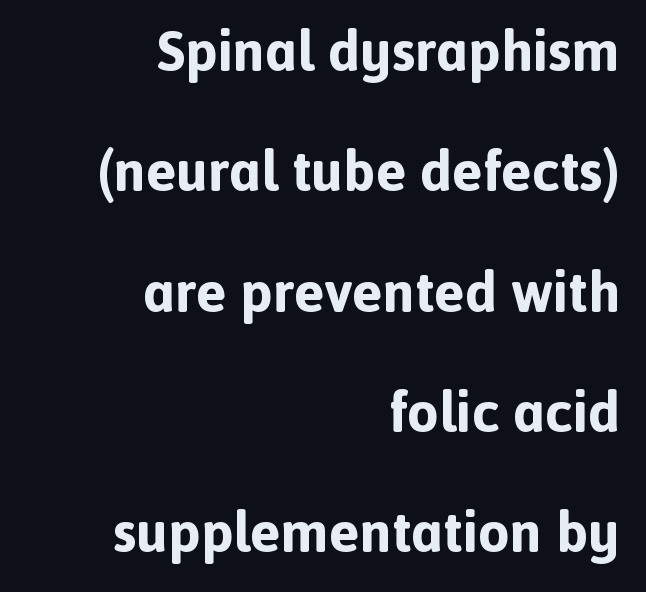
The image shows 57 px bold sans-serif type, upright; set right-aligned, loose line spacing (2.11x), normal letter spacing, not underlined; a medium x-height.
